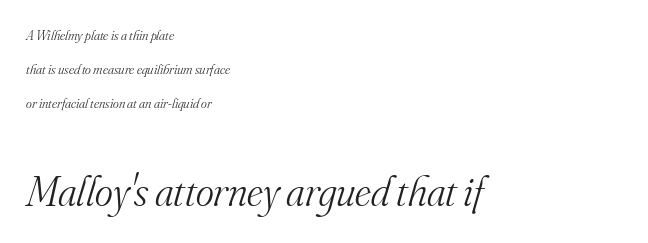
The image shows 43 px light serif type, italic (leaning right); set left-aligned, loose line spacing (2.44x), normal letter spacing, not underlined; the second (bottom) block is 3.07x larger; medium stroke contrast and a small x-height.
